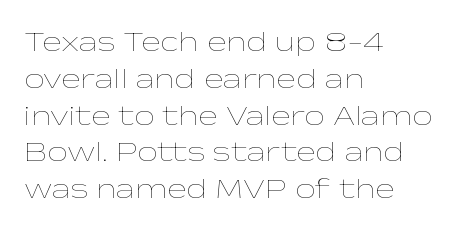
{"italic": "no", "bold": "no", "weight": "thin", "width": "wide", "stroke_contrast": "low", "x_height": "medium", "monospaced": "no", "underline": "no", "align": "left", "line_spacing": "normal", "line_spacing_ratio": 1.27, "letter_spacing": "normal", "letter_spacing_em": 0.0, "glyph_px": 29}
